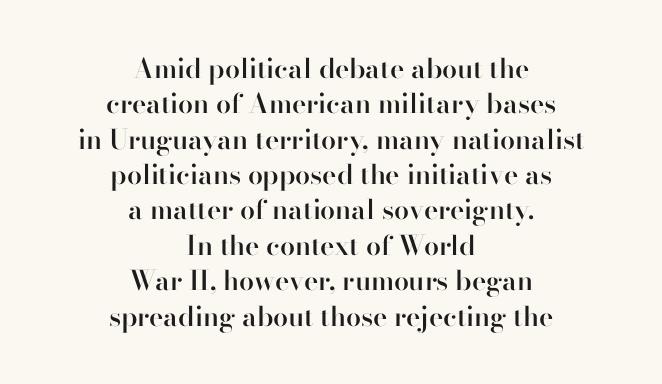
The image shows 27 px text type, upright; set centered, normal line spacing (1.31x), normal letter spacing, not underlined.
